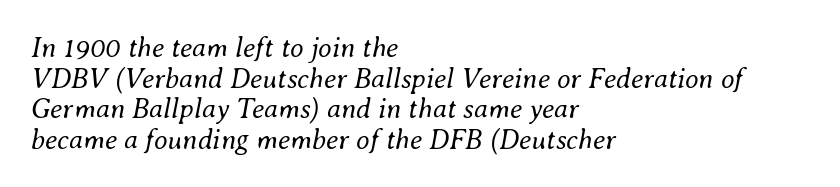
Looking at the ascenders, they clearly lean. Cramped leading. Spacing verdict: proportional, widths tailored to each character. Unmarked baselines from the first word to the last. Each line starts at the same left margin while the right side varies.
